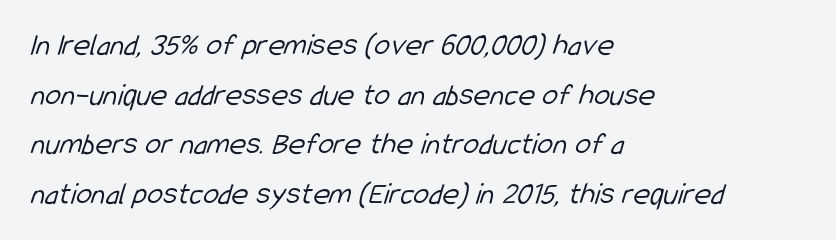
Each line starts at the same left margin while the right side varies. How are the letters spaced? Ordinarily, with no added tracking. The rows are spaced the way most documents space them. Letters have the restrained weight of plain body copy at most. You can tell from the bare stems that sans-serif type was used.
